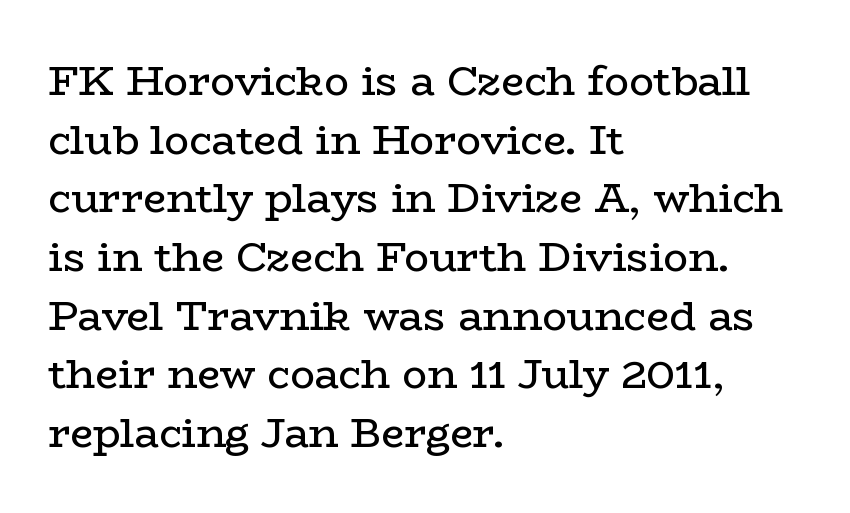
{"serif": "yes", "italic": "no", "bold": "no", "weight": "regular", "width": "wide", "stroke_contrast": "low", "x_height": "medium", "monospaced": "no", "underline": "no", "align": "left", "line_spacing": "normal", "line_spacing_ratio": 1.43, "letter_spacing": "normal", "letter_spacing_em": 0.0, "glyph_px": 41}
